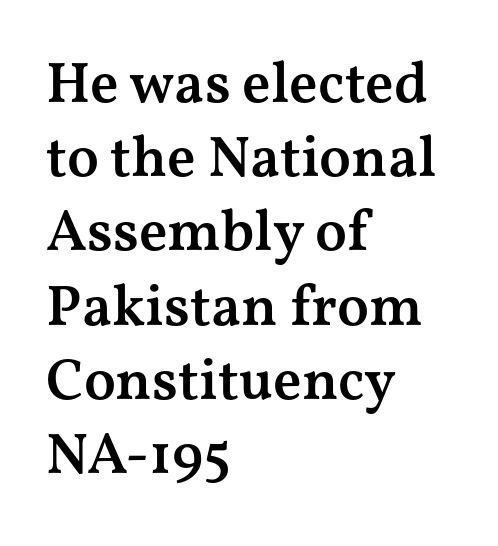
The image shows 58 px semibold, wide serif type, upright; set left-aligned, normal line spacing (1.28x), normal letter spacing, not underlined; medium stroke contrast and a medium x-height.
